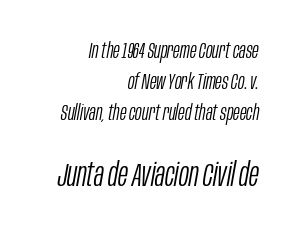
The letters sit at their default tracking, neither squeezed nor spread. Characters are canted at an angle relative to the baseline's perpendicular. The second block has been scaled up relative to the first. The face used here is proportionally spaced, like ordinary book or web type.
